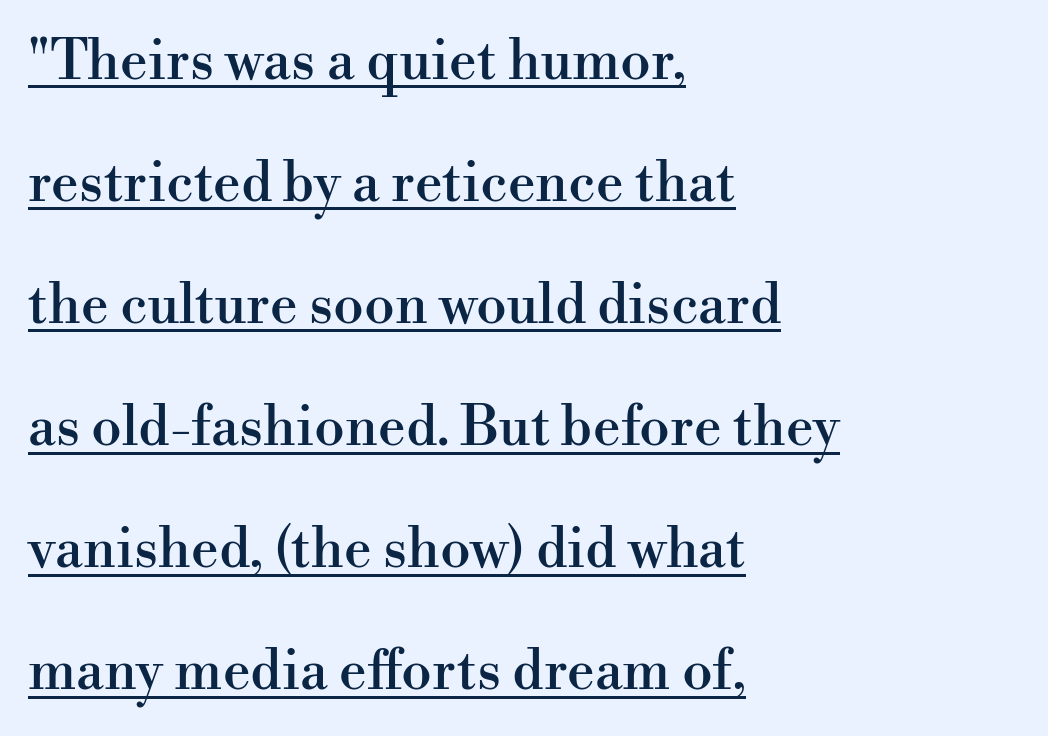
{"serif": "yes", "italic": "no", "width": "normal", "stroke_contrast": "high", "x_height": "small", "monospaced": "no", "underline": "yes", "align": "left", "line_spacing": "loose", "line_spacing_ratio": 2.22, "letter_spacing": "normal", "letter_spacing_em": 0.0, "glyph_px": 55}
